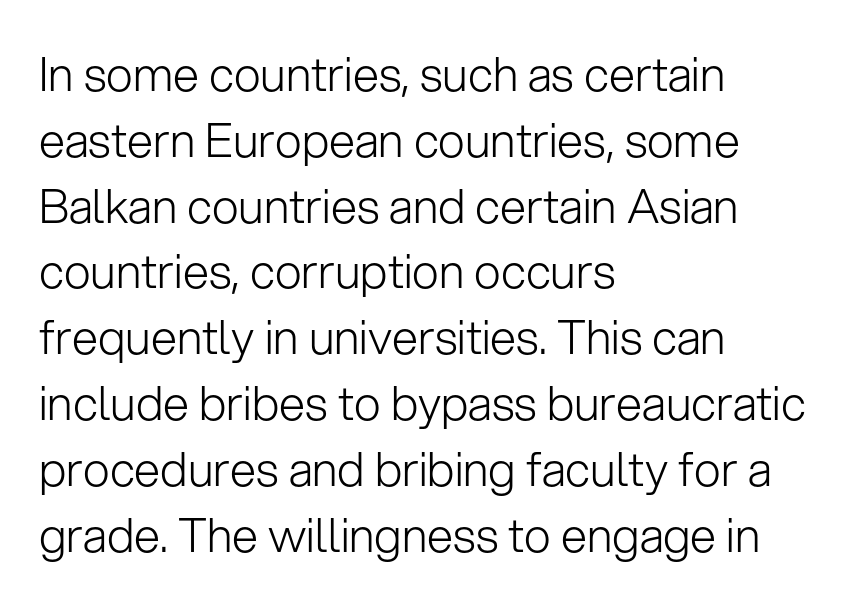
Q: Is the text bold? A: No.
Q: Is the text italic (slanted)? A: No, it is upright.
Q: Is the typeface a serif or a sans-serif typeface? A: Sans-serif.
Q: Is the text underlined? A: No.
Q: How is the paragraph aligned? A: Left-aligned.
Q: Is the spacing between letters normal or unusually wide? A: Normal.
Q: Is the spacing between lines tight, normal or loose? A: Normal.
Q: Width (condensed, normal, or wide)? A: Normal.
Q: Stroke contrast? A: Low.
Q: x-height? A: Medium.
Q: Monospaced? A: No.
